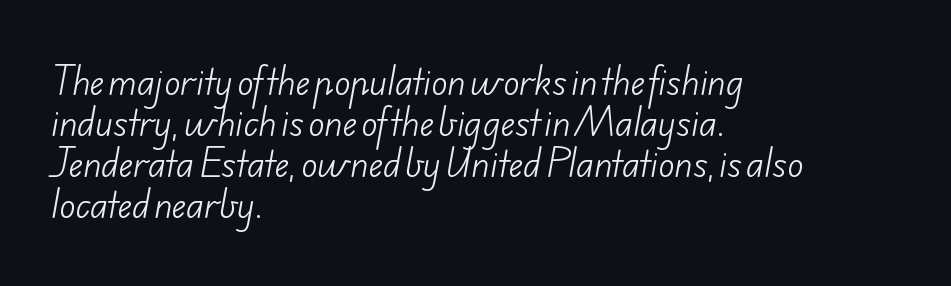
Q: Is the text bold? A: No.
Q: Is the typeface a serif or a sans-serif typeface? A: Sans-serif.
Q: Is the text underlined? A: No.
Q: How is the paragraph aligned? A: Left-aligned.
Q: Is the spacing between letters normal or unusually wide? A: Normal.
Q: Width (condensed, normal, or wide)? A: Normal.
Q: Stroke contrast? A: Low.
Q: x-height? A: Small.
Q: Monospaced? A: No.
